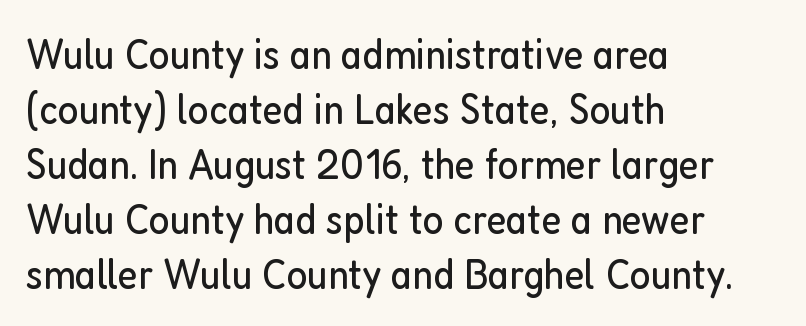
Q: Is the text bold? A: No.
Q: Is the text italic (slanted)? A: No, it is upright.
Q: Is the typeface a serif or a sans-serif typeface? A: Sans-serif.
Q: Is the text underlined? A: No.
Q: How is the paragraph aligned? A: Left-aligned.
Q: Is the spacing between letters normal or unusually wide? A: Normal.
Q: Is the spacing between lines tight, normal or loose? A: Normal.
Q: Width (condensed, normal, or wide)? A: Condensed.
Q: Stroke contrast? A: Low.
Q: x-height? A: Medium.
Q: Monospaced? A: No.
